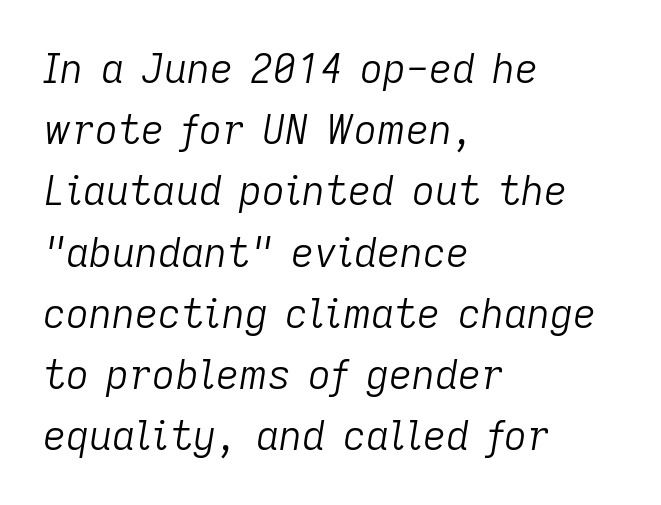
What stands out about the letter spacing? Nothing — it is the standard amount. Character widths vary here, with narrow letters taking less room than wide ones. These lines sit exactly where default settings would place them. This is not heavy type; no bold has been used. Every row of glyphs begins at an identical x-position on the left. Tall strokes in this sample are angled rather than plumb.
